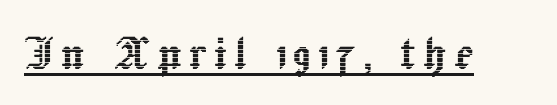
This sample uses an upright cut, with every glyph sitting square on the baseline. Looks like regular typesetting: each glyph gets only the width it needs. The passage shown is underscored from start to finish.
